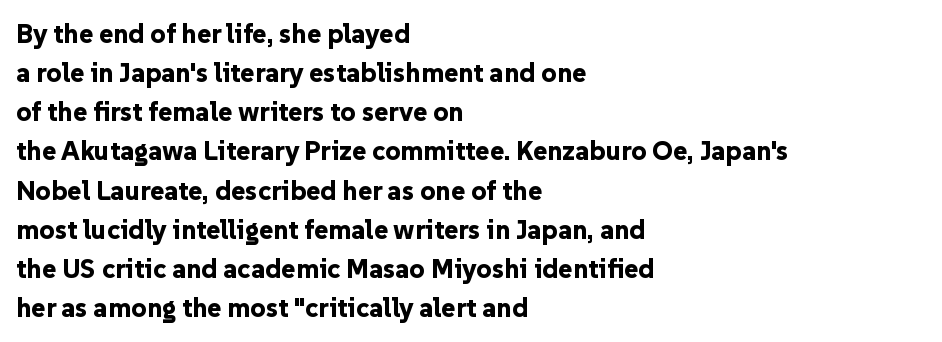
The image shows 27 px bold type, upright; set left-aligned, normal line spacing (1.45x), normal letter spacing, not underlined.
